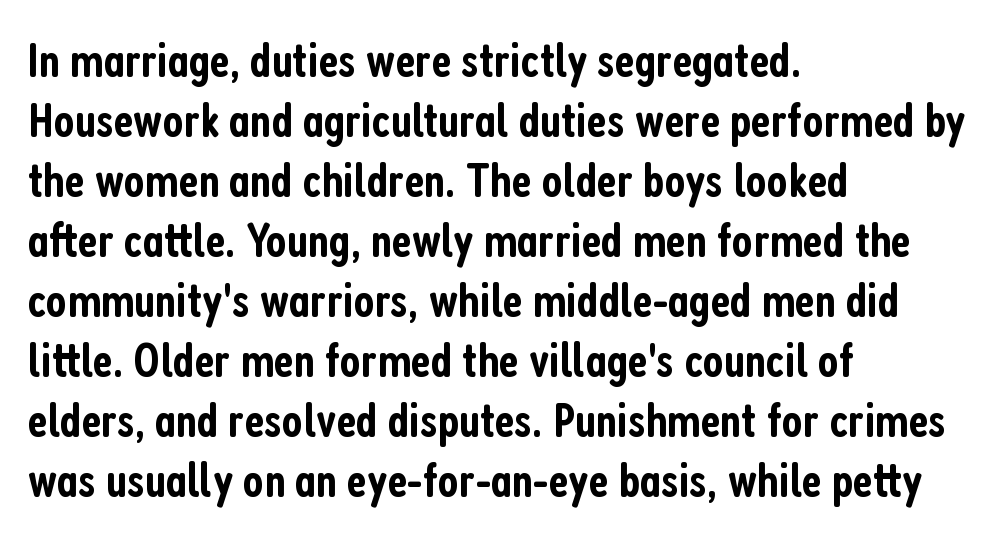
Tracking value appears to be zero — textbook default spacing. A bare baseline throughout the passage. The rendering uses a semibold face; strokes are thickened but not to full bold. The passage shown is typeset with a sans-serif family. Is this a fixed-width face? No — the glyphs have proportional, varying widths.
